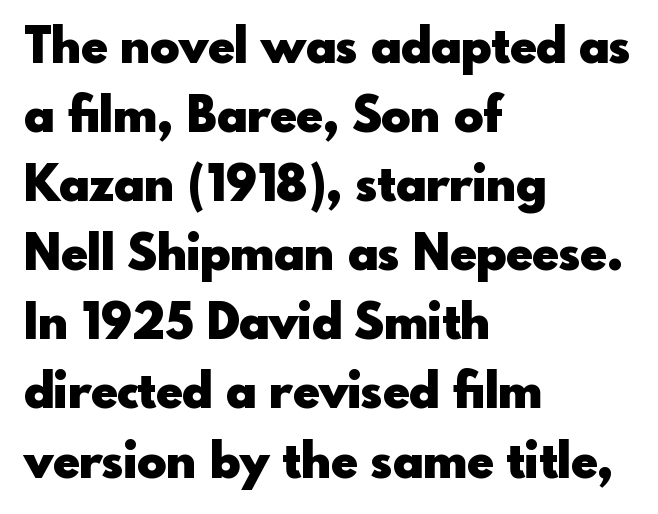
Q: Is the text bold? A: Yes.
Q: Is the text italic (slanted)? A: No, it is upright.
Q: Is the typeface a serif or a sans-serif typeface? A: Sans-serif.
Q: Is the text underlined? A: No.
Q: How is the paragraph aligned? A: Left-aligned.
Q: Is the spacing between letters normal or unusually wide? A: Normal.
Q: Is the spacing between lines tight, normal or loose? A: Normal.
Q: Width (condensed, normal, or wide)? A: Normal.
Q: x-height? A: Small.
Q: Monospaced? A: No.
